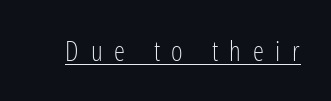
{"serif": "no", "italic": "no", "bold": "no", "weight": "light", "width": "condensed", "stroke_contrast": "low", "x_height": "medium", "monospaced": "no", "underline": "yes", "letter_spacing": "wide", "letter_spacing_em": 0.42, "glyph_px": 28}
